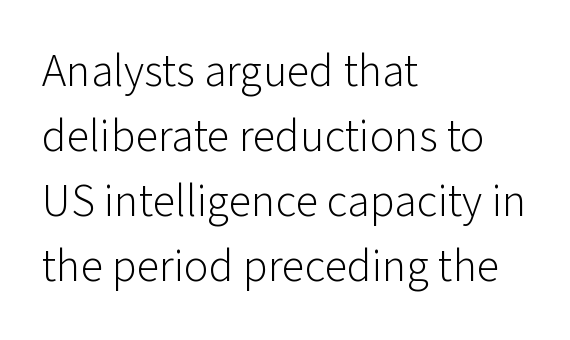
{"serif": "no", "italic": "no", "bold": "no", "weight": "light", "width": "normal", "stroke_contrast": "low", "x_height": "medium", "monospaced": "no", "underline": "no", "align": "left", "line_spacing": "normal", "line_spacing_ratio": 1.41, "letter_spacing": "normal", "letter_spacing_em": 0.0, "glyph_px": 46}
